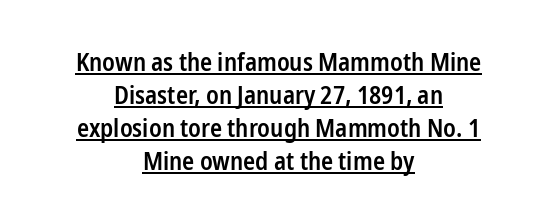
Q: Is the text bold? A: Semi-bold.
Q: Is the text italic (slanted)? A: No, it is upright.
Q: Is the text underlined? A: Yes.
Q: How is the paragraph aligned? A: Centered.
Q: Is the spacing between letters normal or unusually wide? A: Normal.
Q: Is the spacing between lines tight, normal or loose? A: Normal.
